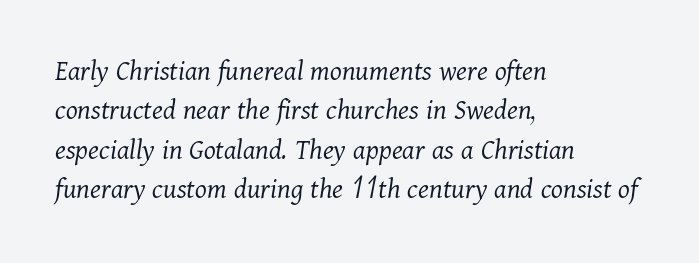
Q: Is the text bold? A: No.
Q: Is the text italic (slanted)? A: Yes, it leans right by about 11 degrees.
Q: Is the typeface a serif or a sans-serif typeface? A: Serif.
Q: Is the text underlined? A: No.
Q: How is the paragraph aligned? A: Left-aligned.
Q: Is the spacing between letters normal or unusually wide? A: Normal.
Q: Is the spacing between lines tight, normal or loose? A: Normal.
Q: Width (condensed, normal, or wide)? A: Normal.
Q: Stroke contrast? A: Medium.
Q: x-height? A: Medium.
Q: Monospaced? A: No.
